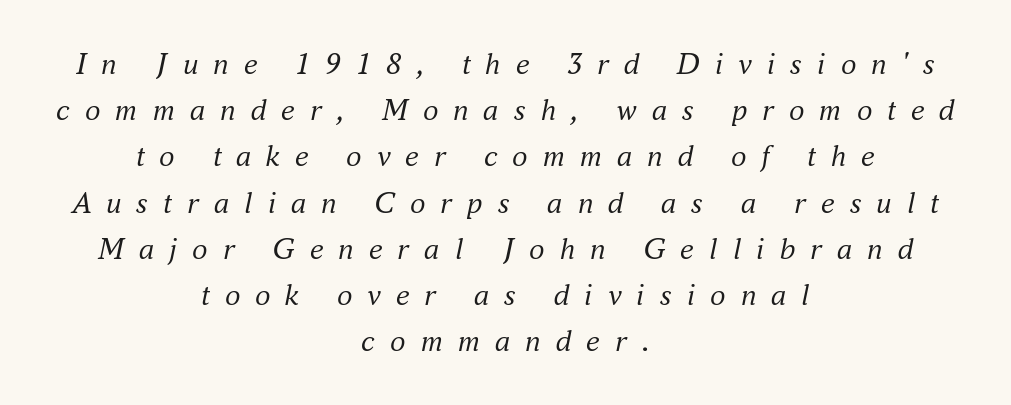
The glyphs are unaccompanied by any horizontal stroke below them. Look at the tracking — it's clearly loosened, letters drifting apart. The face used here is proportionally spaced, like ordinary book or web type. Type style note: has serifs. Ink coverage per letter is moderate at most. Typeset on center — no edge is straight.
